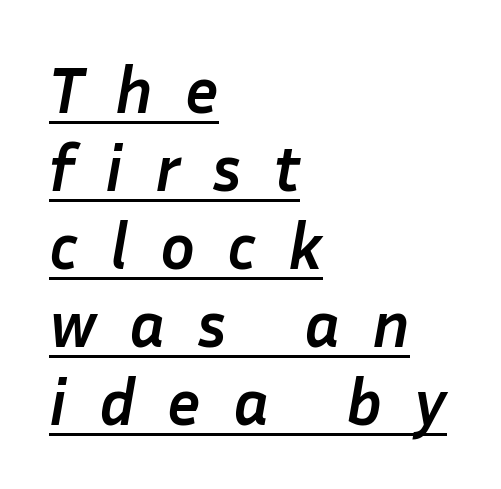
Q: Is the text bold? A: Yes.
Q: Is the text italic (slanted)? A: Yes, it leans right by about 10 degrees.
Q: Is the text underlined? A: Yes.
Q: How is the paragraph aligned? A: Left-aligned.
Q: Is the spacing between letters normal or unusually wide? A: Unusually wide.
Q: Width (condensed, normal, or wide)? A: Normal.
Q: Stroke contrast? A: Low.
Q: x-height? A: Medium.
Q: Monospaced? A: No.
